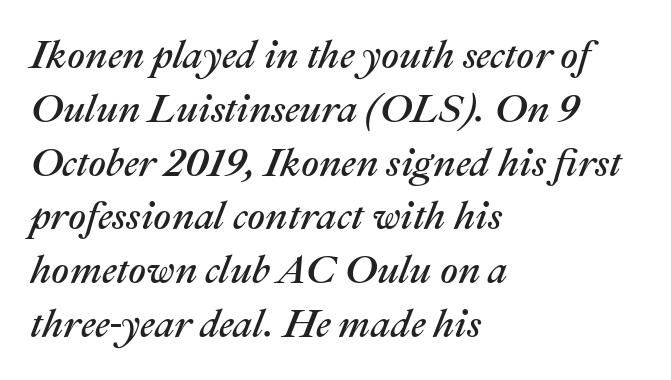
The image shows 39 px text type, italic (leaning right); set left-aligned, normal line spacing (1.38x), normal letter spacing, not underlined; medium stroke contrast and a medium x-height.
